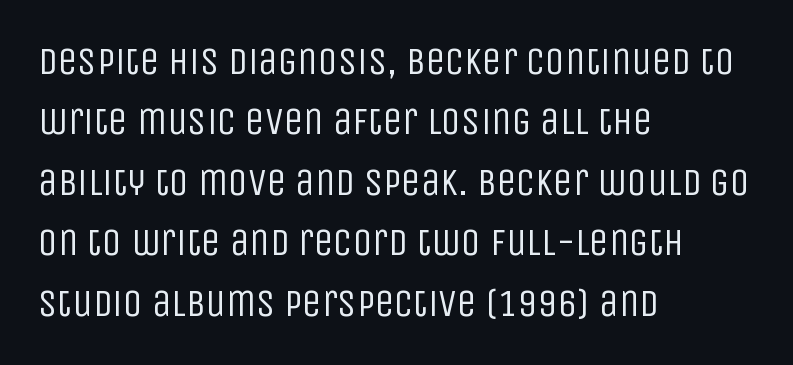
The image shows 39 px regular-weight, condensed sans-serif type, upright; set left-aligned, normal line spacing (1.55x), normal letter spacing, not underlined; low stroke contrast and a large x-height.
